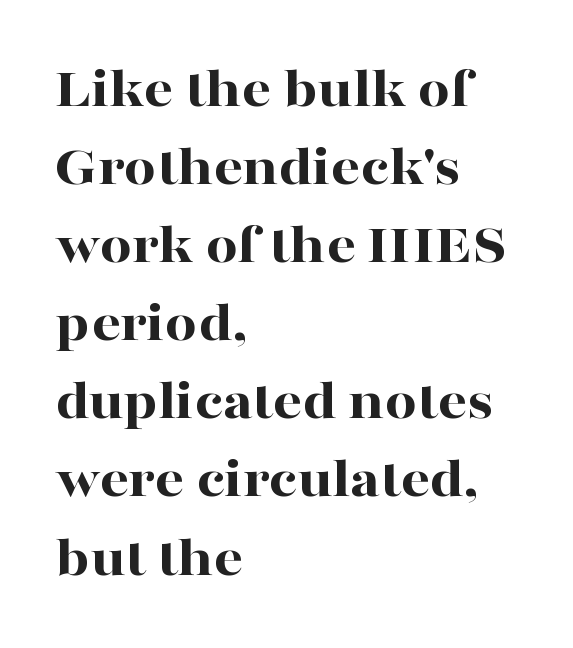
Q: Is the text bold? A: Yes.
Q: Is the text italic (slanted)? A: No, it is upright.
Q: Is the typeface a serif or a sans-serif typeface? A: Serif.
Q: Is the text underlined? A: No.
Q: How is the paragraph aligned? A: Left-aligned.
Q: Is the spacing between letters normal or unusually wide? A: Normal.
Q: Is the spacing between lines tight, normal or loose? A: Normal.
Q: Width (condensed, normal, or wide)? A: Wide.
Q: Stroke contrast? A: High.
Q: x-height? A: Medium.
Q: Monospaced? A: No.
